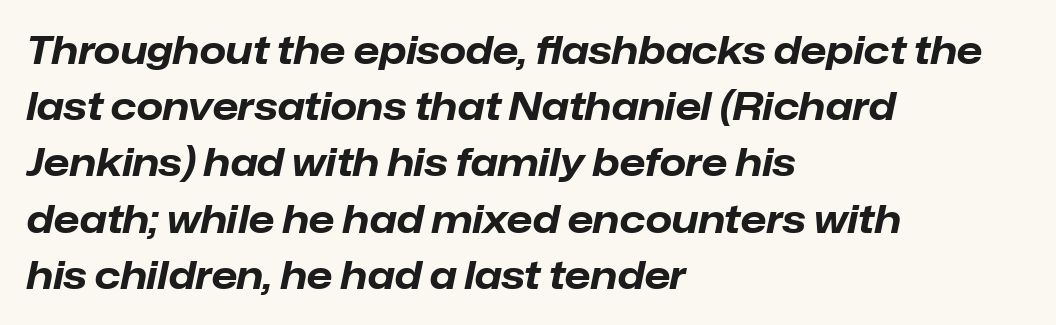
The image shows 38 px bold type, italic (leaning right); set left-aligned, normal line spacing (1.48x), normal letter spacing, not underlined; low stroke contrast and a medium x-height.
